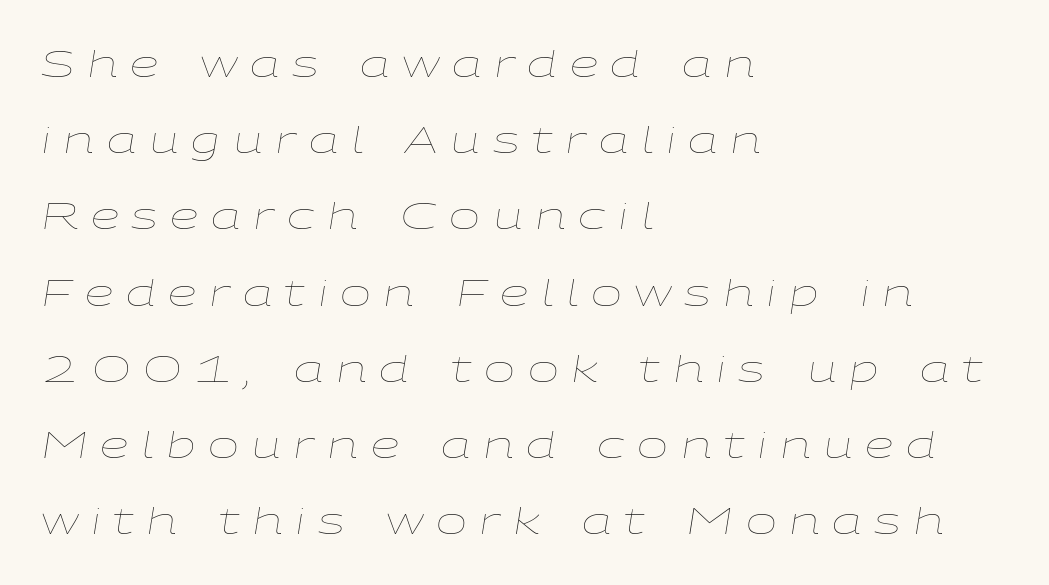
Interline gaps are noticeably wide in this sample. Any mark beneath the type? The region is blank. Notice how the passage keeps a crisp vertical edge on the left only. Words appear elongated and porous because spacing is wide. Nothing heavy about these letters — not bold at all.
